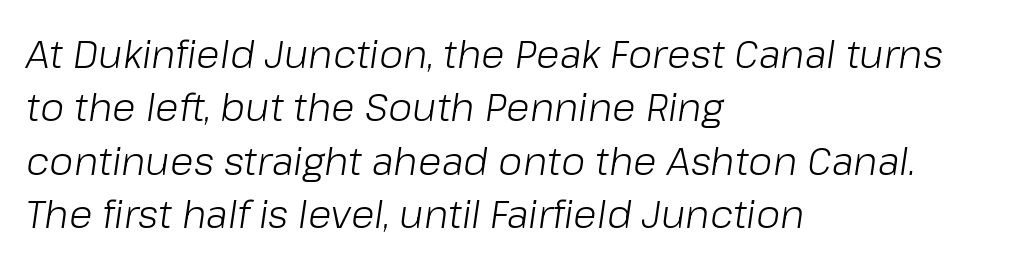
{"italic": "yes", "lean": "right", "slant_degrees": 8, "bold": "no", "weight": "light", "width": "normal", "stroke_contrast": "low", "x_height": "medium", "monospaced": "no", "underline": "no", "align": "left", "line_spacing": "normal", "line_spacing_ratio": 1.37, "letter_spacing": "normal", "letter_spacing_em": 0.0, "glyph_px": 39}
